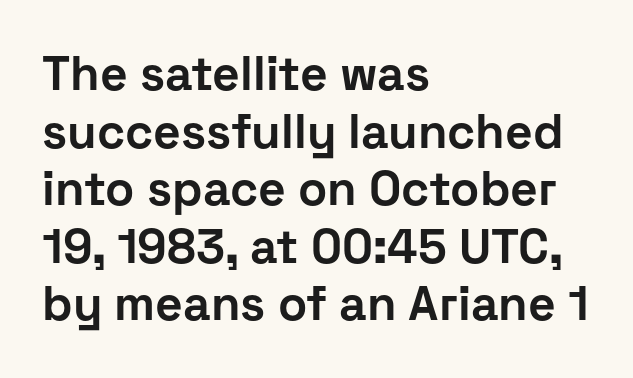
{"serif": "no", "italic": "no", "bold": "yes", "weight": "bold", "width": "normal", "stroke_contrast": "low", "x_height": "medium", "monospaced": "no", "underline": "no", "align": "left", "line_spacing_ratio": 1.2, "letter_spacing": "normal", "letter_spacing_em": 0.0, "glyph_px": 48}
